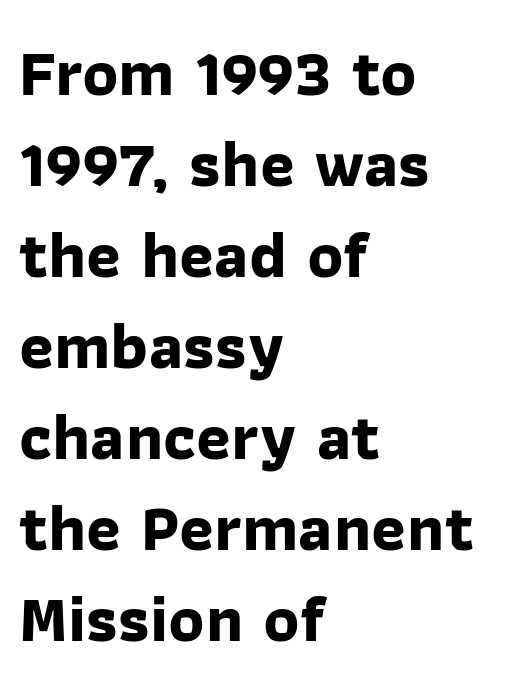
{"serif": "no", "bold": "yes", "weight": "bold", "width": "normal", "stroke_contrast": "low", "x_height": "medium", "monospaced": "no", "underline": "no", "align": "left", "line_spacing": "normal", "line_spacing_ratio": 1.38, "letter_spacing": "normal", "letter_spacing_em": 0.0, "glyph_px": 66}
